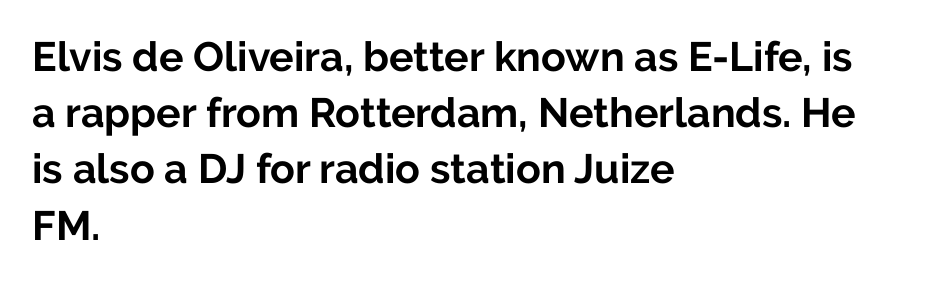
If you measured baseline to baseline, you'd find a middling distance. The line texture is even and compact thanks to regular tracking. Teacher's note: observe the even left margin — that is flush-left alignment. The sample has been set heavy, in full bold. The glyphs are unaccompanied by any horizontal stroke below them.
